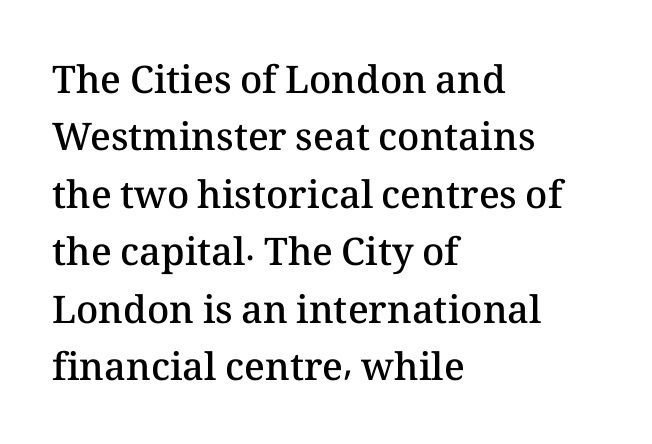
Q: Is the text bold? A: Semi-bold.
Q: Is the text italic (slanted)? A: No, it is upright.
Q: Is the text underlined? A: No.
Q: How is the paragraph aligned? A: Left-aligned.
Q: Is the spacing between letters normal or unusually wide? A: Normal.
Q: Is the spacing between lines tight, normal or loose? A: Normal.
Q: Width (condensed, normal, or wide)? A: Normal.
Q: Stroke contrast? A: Medium.
Q: x-height? A: Medium.
Q: Monospaced? A: No.
